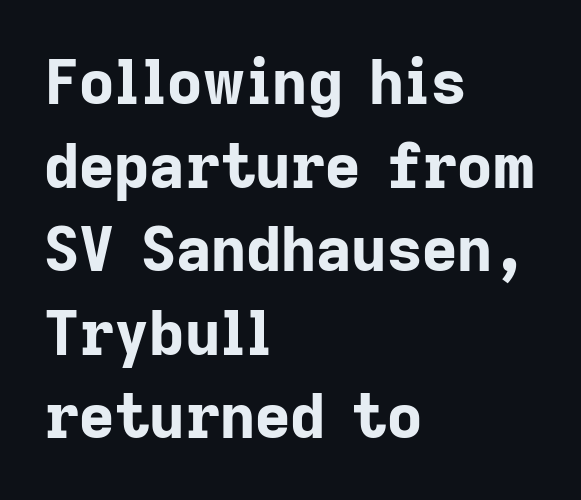
The image shows 61 px bold sans-serif type, upright; set left-aligned, normal line spacing (1.37x), normal letter spacing, not underlined; low stroke contrast and a medium x-height.
